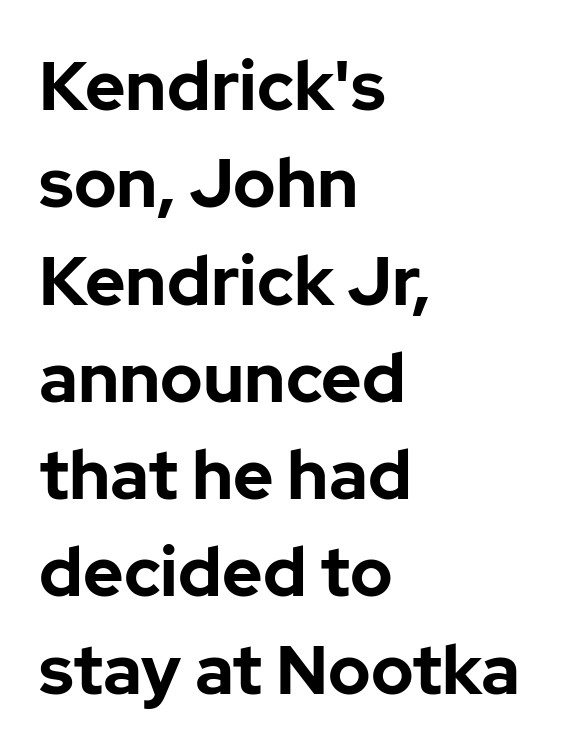
Is there any slant? The stems are plumb. A dark, heavy texture on the line: the type is bold. Examine the stroke ends and you'll find no serifs. The paragraph has a hard left edge and a soft right edge. Think of a printed novel: that variable character pitch is what you see here.
